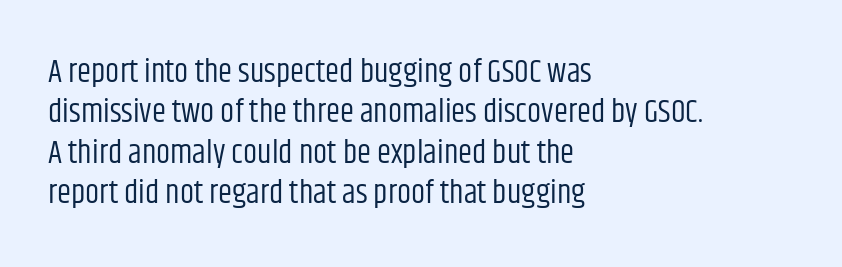
Q: Is the text bold? A: No.
Q: Is the text italic (slanted)? A: No, it is upright.
Q: Is the typeface a serif or a sans-serif typeface? A: Sans-serif.
Q: Is the text underlined? A: No.
Q: How is the paragraph aligned? A: Left-aligned.
Q: Is the spacing between letters normal or unusually wide? A: Normal.
Q: Is the spacing between lines tight, normal or loose? A: Normal.
Q: Width (condensed, normal, or wide)? A: Condensed.
Q: Stroke contrast? A: Low.
Q: x-height? A: Large.
Q: Monospaced? A: No.
